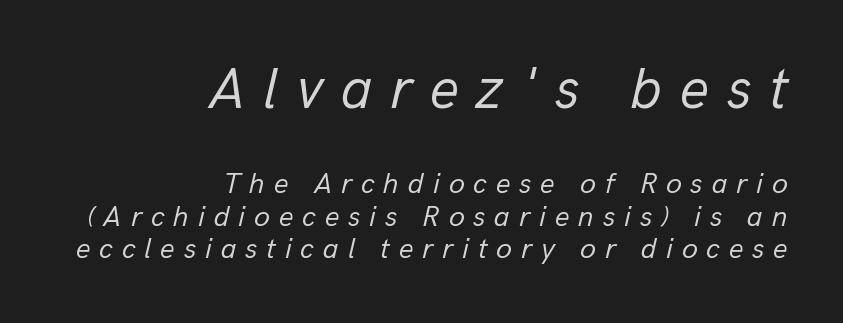
The image shows 58 px regular-weight type, italic (leaning right); set right-aligned, tight line spacing (1.12x), unusually wide letter spacing (+0.3 em), not underlined; the first (top) block is 2.0x larger; low stroke contrast and a medium x-height.
